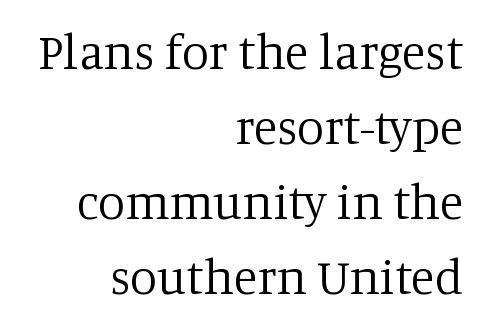
The letters advance in unequal steps, a hallmark of proportional type. Normally led — the rows are evenly, conventionally spaced. Vertical strokes here are truly vertical. The line texture is even and compact thanks to regular tracking. The passage shown is typeset with a serif family. The specimen omits any rule beneath the text block's lines.
